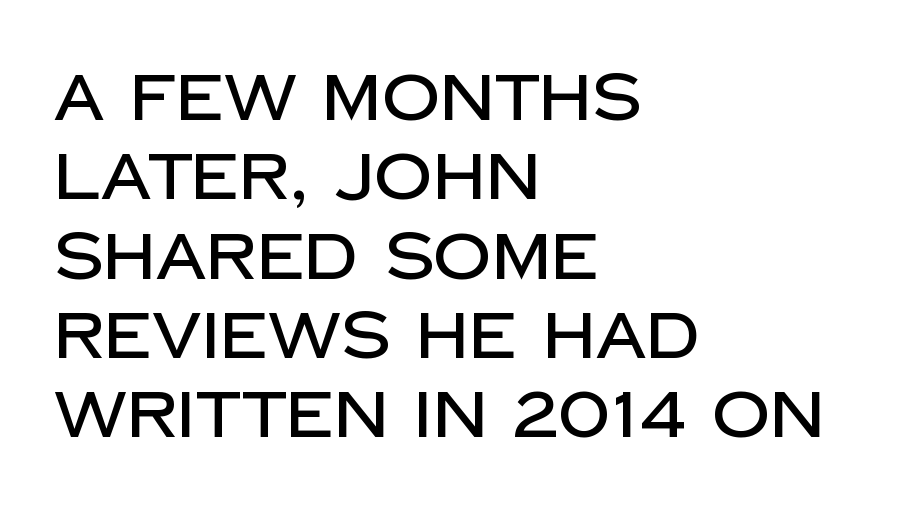
The image shows 64 px sans-serif type, upright; set left-aligned, line spacing 1.24x, normal letter spacing, not underlined; low stroke contrast and a large x-height.
